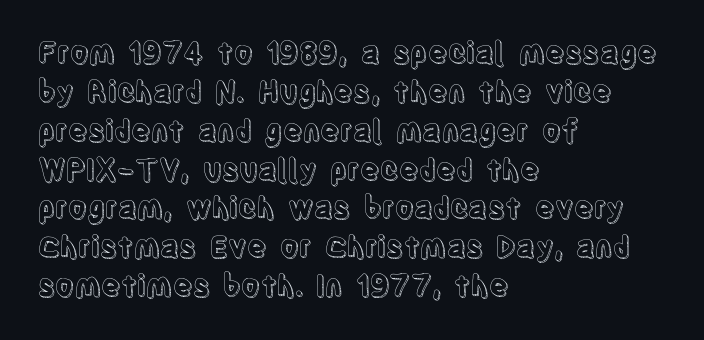
The image shows 29 px condensed type, upright; set left-aligned, normal line spacing (1.34x), normal letter spacing, not underlined; a large x-height.
